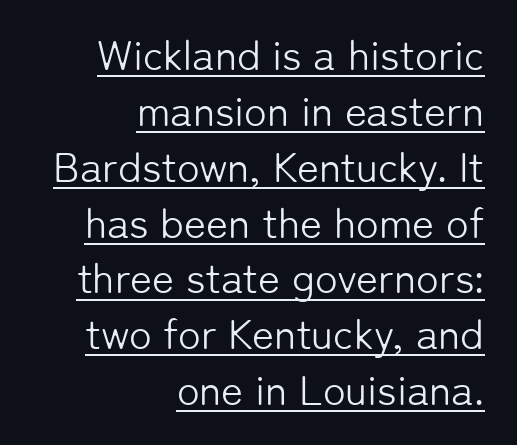
Q: Is the text bold? A: No.
Q: Is the text italic (slanted)? A: No, it is upright.
Q: Is the typeface a serif or a sans-serif typeface? A: Sans-serif.
Q: Is the text underlined? A: Yes.
Q: How is the paragraph aligned? A: Right-aligned.
Q: Is the spacing between letters normal or unusually wide? A: Normal.
Q: Is the spacing between lines tight, normal or loose? A: Normal.
Q: Width (condensed, normal, or wide)? A: Normal.
Q: Stroke contrast? A: Low.
Q: x-height? A: Medium.
Q: Monospaced? A: No.
